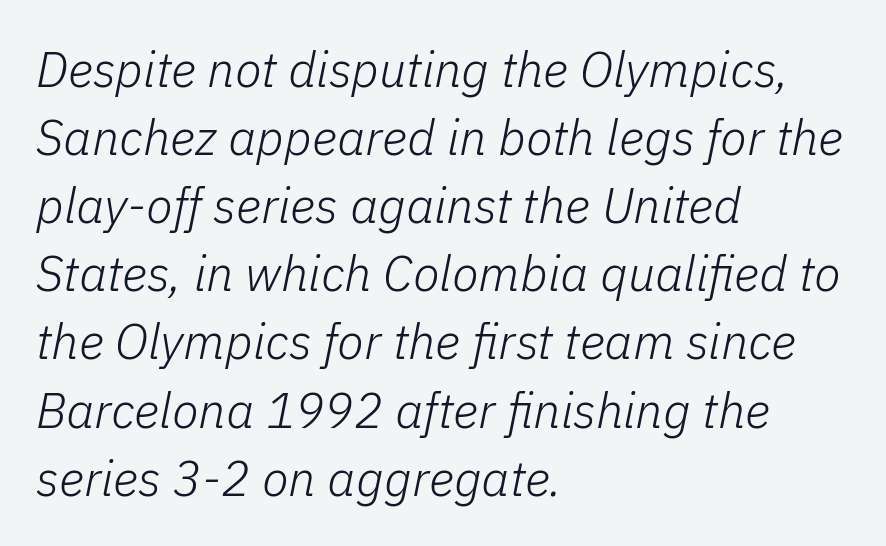
The image shows 49 px light type, italic (leaning right); set left-aligned, normal line spacing (1.39x), normal letter spacing, not underlined; low stroke contrast and a medium x-height.
